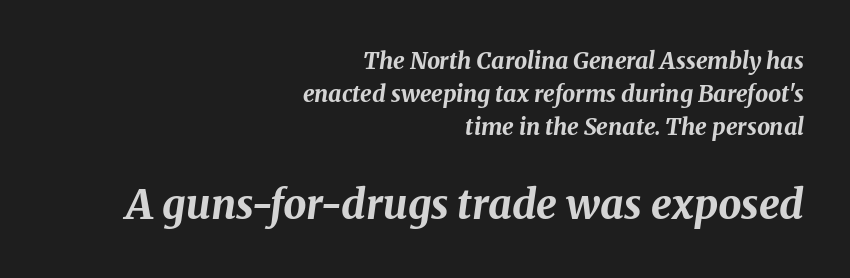
The image shows 41 px bold type, italic (leaning right); set right-aligned, normal line spacing (1.44x), normal letter spacing, not underlined; the second (bottom) block is 1.78x larger; medium stroke contrast and a medium x-height.
